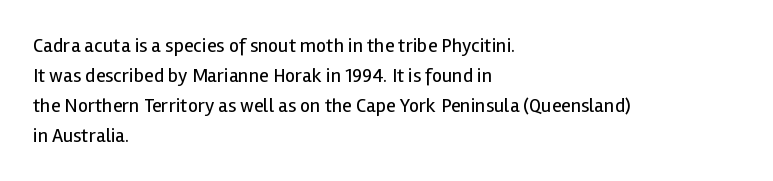
The face looks like a standard text weight, possibly lighter. A normal amount of white space separates one row of letters from the next. Line beginnings align vertically; line endings do not. The horizontal fit of the characters is conventional and even. The passage shown is not underscored anywhere.
